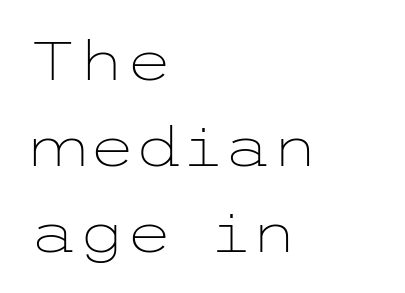
These lines were composed using upright roman letters. The setting favours the left margin, as ordinary paragraphs usually do. Stroke terminals: plain, sans-serif. Is the letter spacing exaggerated? No — it looks like the ordinary default. Leading matches the norm, producing a regular column.
